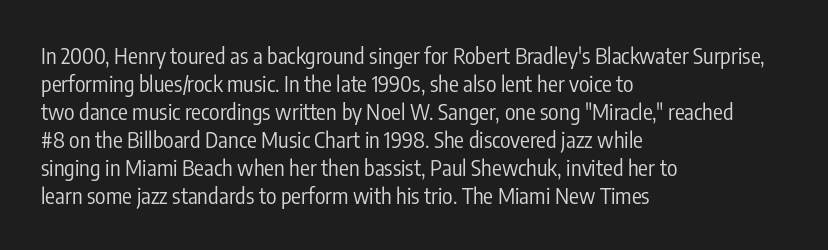
{"italic": "no", "bold": "no", "underline": "no", "align": "left", "line_spacing": "normal", "line_spacing_ratio": 1.27, "letter_spacing": "normal", "letter_spacing_em": 0.0, "glyph_px": 22}
